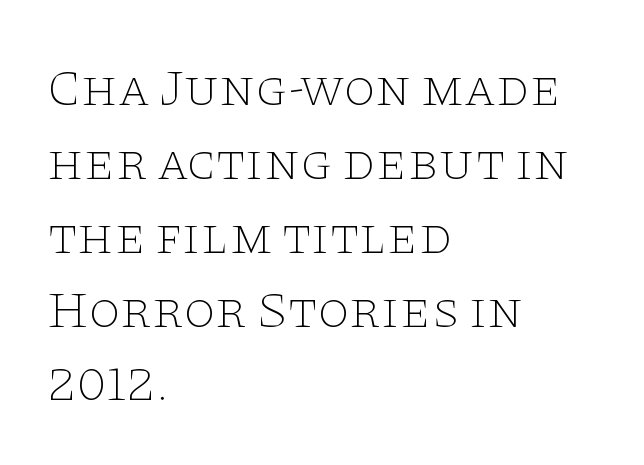
Q: Is the text bold? A: No.
Q: Is the text italic (slanted)? A: No, it is upright.
Q: Is the typeface a serif or a sans-serif typeface? A: Serif.
Q: Is the text underlined? A: No.
Q: How is the paragraph aligned? A: Left-aligned.
Q: Is the spacing between letters normal or unusually wide? A: Normal.
Q: Is the spacing between lines tight, normal or loose? A: Normal.
Q: Width (condensed, normal, or wide)? A: Wide.
Q: Stroke contrast? A: Low.
Q: x-height? A: Large.
Q: Monospaced? A: No.
